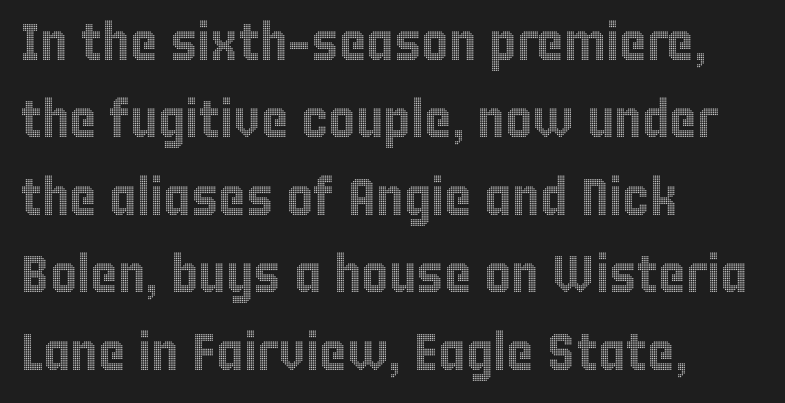
Clear beneath every line of the passage. Designer's note — italics off, roman on. These lines are rendered in a variable-pitch font. The compositor pushed each line to the left boundary.
